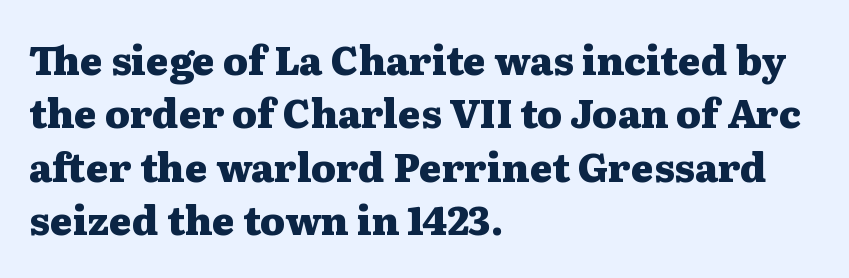
The image shows 39 px heavy, wide serif type, upright; set left-aligned, normal line spacing (1.37x), normal letter spacing, not underlined; medium stroke contrast and a medium x-height.
